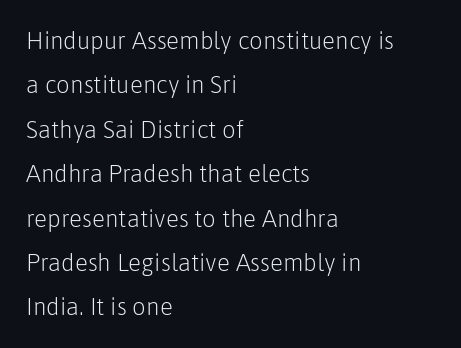
{"italic": "no", "bold": "no", "underline": "no", "align": "left", "line_spacing_ratio": 1.85, "letter_spacing": "normal", "letter_spacing_em": 0.0, "glyph_px": 24}
